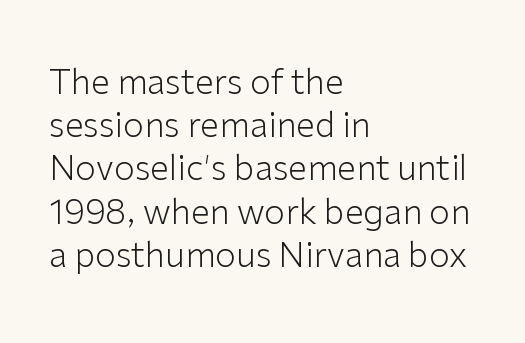
You could call the tracking neutral — neither tight nor loose. Classification — sans serif. Whoever set this chose a conventional vertical rhythm. The baseline area is clear. The letters advance in unequal steps, a hallmark of proportional type.
